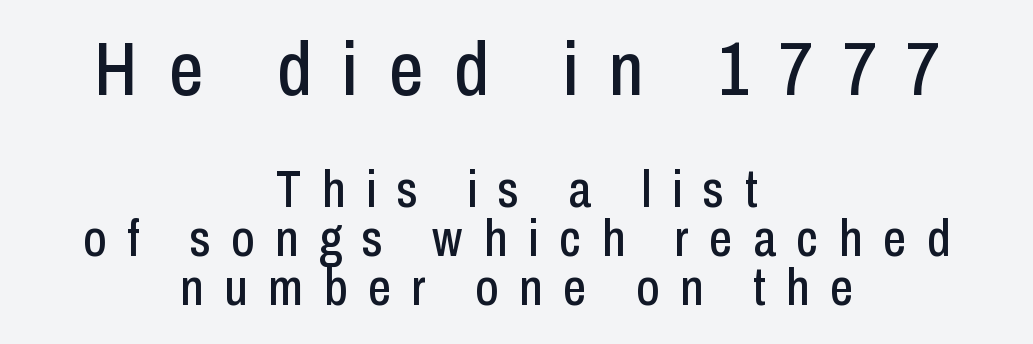
The image shows 76 px condensed sans-serif type, upright; set centered, tight line spacing (0.96x), unusually wide letter spacing (+0.41 em), not underlined; the first (top) block is 1.49x larger; low stroke contrast and a medium x-height.
